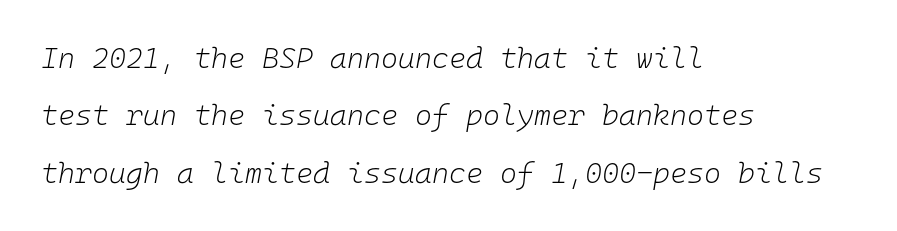
Q: Is the text bold? A: No.
Q: Is the text italic (slanted)? A: Yes, it leans right by about 10 degrees.
Q: Is the text underlined? A: No.
Q: How is the paragraph aligned? A: Left-aligned.
Q: Is the spacing between letters normal or unusually wide? A: Normal.
Q: Is the spacing between lines tight, normal or loose? A: Loose.
Q: Width (condensed, normal, or wide)? A: Normal.
Q: Stroke contrast? A: Low.
Q: x-height? A: Medium.
Q: Monospaced? A: Yes.
